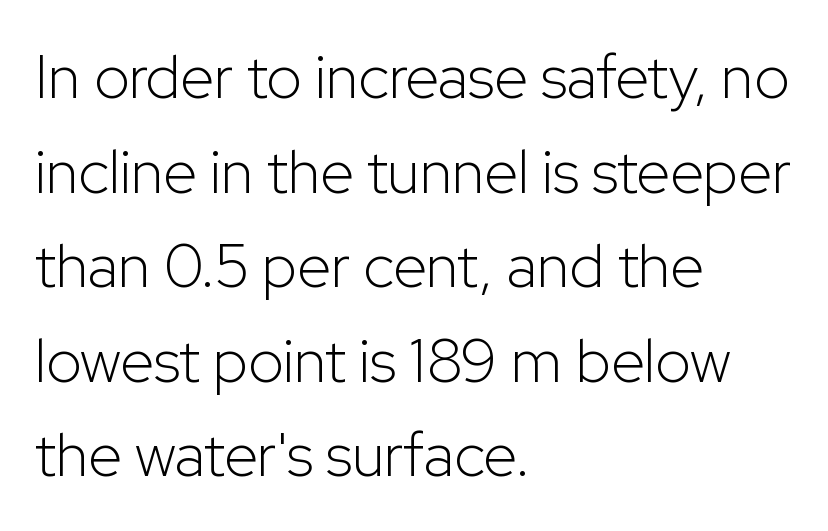
The image shows 61 px light sans-serif type, upright; set left-aligned, normal line spacing (1.55x), normal letter spacing, not underlined; low stroke contrast and a medium x-height.
